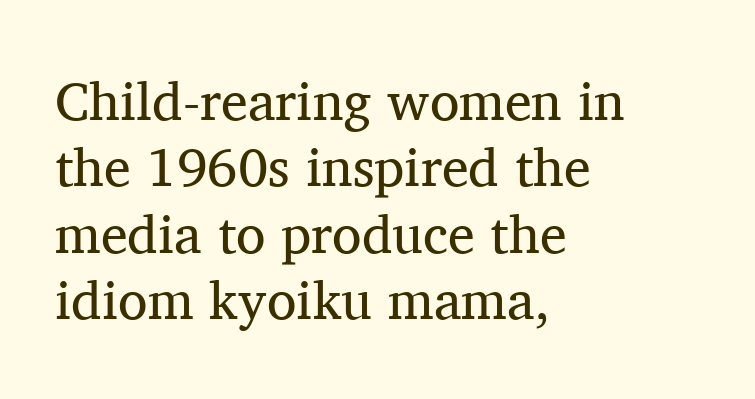
The image shows 54 px regular-weight serif type, upright; set left-aligned, line spacing 1.23x, normal letter spacing, not underlined; medium stroke contrast and a medium x-height.
